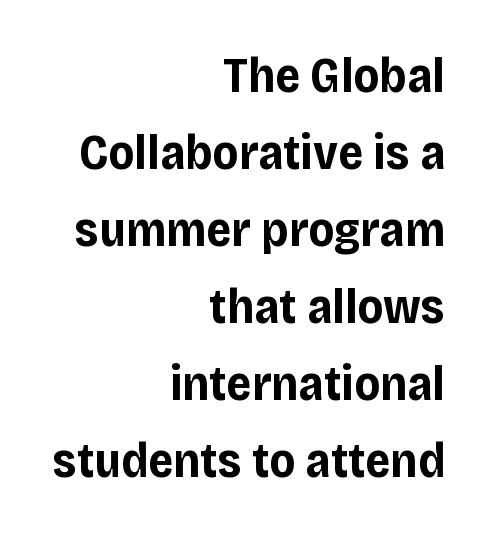
Q: Is the text bold? A: Yes.
Q: Is the text italic (slanted)? A: No, it is upright.
Q: Is the typeface a serif or a sans-serif typeface? A: Sans-serif.
Q: Is the text underlined? A: No.
Q: How is the paragraph aligned? A: Right-aligned.
Q: Is the spacing between letters normal or unusually wide? A: Normal.
Q: Is the spacing between lines tight, normal or loose? A: Normal.
Q: Width (condensed, normal, or wide)? A: Normal.
Q: Stroke contrast? A: Low.
Q: x-height? A: Large.
Q: Monospaced? A: No.
